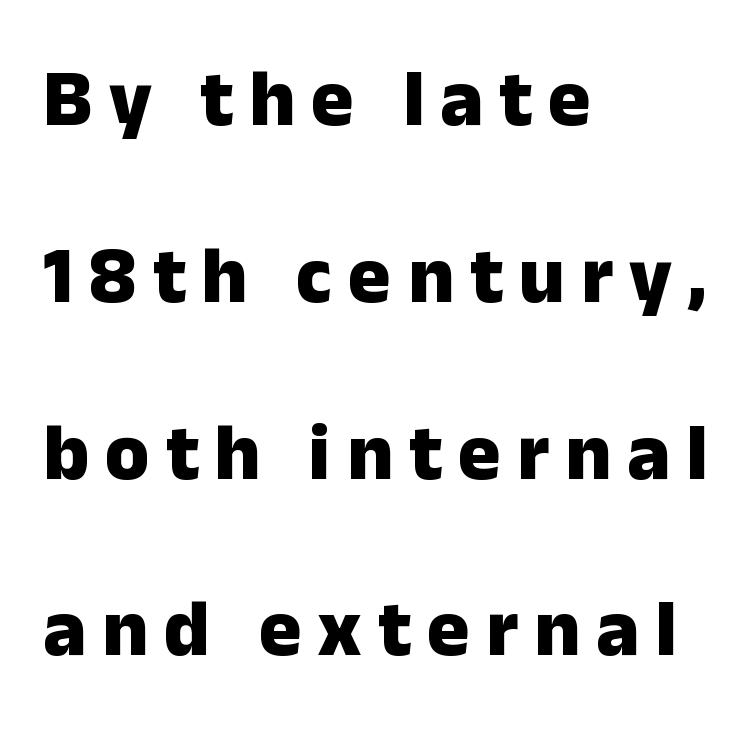
{"serif": "no", "italic": "no", "bold": "yes", "weight": "heavy", "width": "normal", "stroke_contrast": "low", "x_height": "medium", "monospaced": "no", "underline": "no", "align": "left", "line_spacing": "loose", "line_spacing_ratio": 2.21, "letter_spacing": "wide", "letter_spacing_em": 0.2, "glyph_px": 80}
